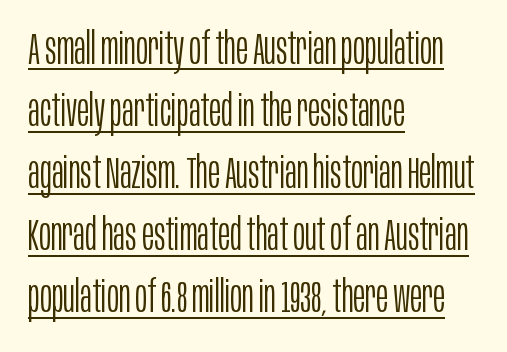
Q: Is the text bold? A: No.
Q: Is the text italic (slanted)? A: No, it is upright.
Q: Is the typeface a serif or a sans-serif typeface? A: Sans-serif.
Q: Is the text underlined? A: Yes.
Q: How is the paragraph aligned? A: Left-aligned.
Q: Is the spacing between letters normal or unusually wide? A: Normal.
Q: Is the spacing between lines tight, normal or loose? A: Normal.
Q: Width (condensed, normal, or wide)? A: Condensed.
Q: Stroke contrast? A: Low.
Q: x-height? A: Large.
Q: Monospaced? A: No.
